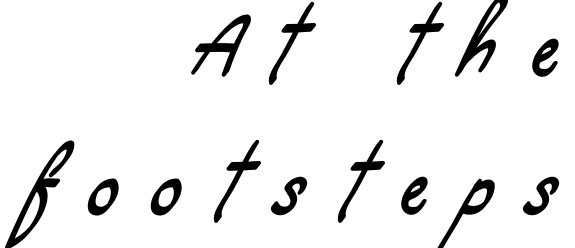
Q: Is the typeface a serif or a sans-serif typeface? A: Sans-serif.
Q: Is the text underlined? A: No.
Q: How is the paragraph aligned? A: Right-aligned.
Q: Is the spacing between letters normal or unusually wide? A: Unusually wide.
Q: Width (condensed, normal, or wide)? A: Condensed.
Q: Stroke contrast? A: Low.
Q: x-height? A: Small.
Q: Monospaced? A: No.
